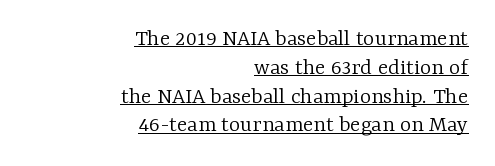
Do the letters lean? They stand straight. Weight: in the light-to-regular range. Honestly, the letter spacing is just normal — you wouldn't notice it. Does the copy run flush right? Yes — the right margin is perfectly even. In designer terms, the underline attribute is active on this setting.
